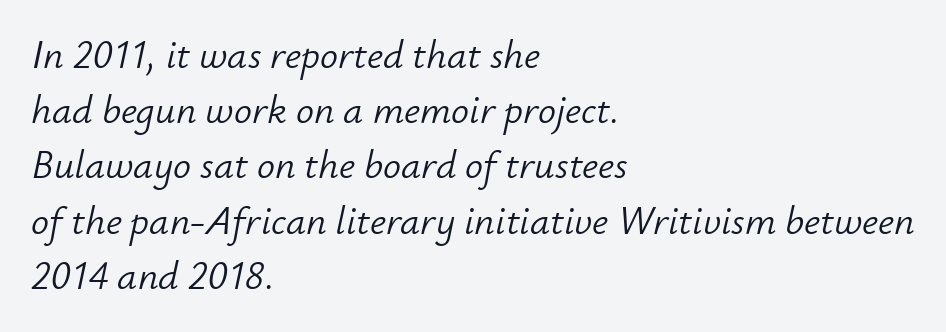
The image shows 40 px light type, italic (leaning right); set left-aligned, normal line spacing (1.38x), normal letter spacing, not underlined; low stroke contrast and a small x-height.
